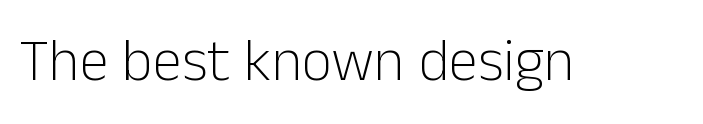
Q: Is the text bold? A: No.
Q: Is the text italic (slanted)? A: No, it is upright.
Q: Is the typeface a serif or a sans-serif typeface? A: Sans-serif.
Q: Is the text underlined? A: No.
Q: Is the spacing between letters normal or unusually wide? A: Normal.
Q: Width (condensed, normal, or wide)? A: Normal.
Q: Stroke contrast? A: Low.
Q: x-height? A: Medium.
Q: Monospaced? A: No.
